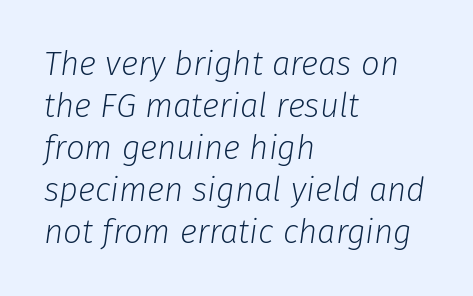
All the whitespace from short lines collects on the right. Compared with a typical body face, this is equally light or lighter still. The face used here is rendered with its standard letterfit. Every character sits at an angle, as italics do. Regular leading. A typesetter would call this proportional, since set widths differ per character.
